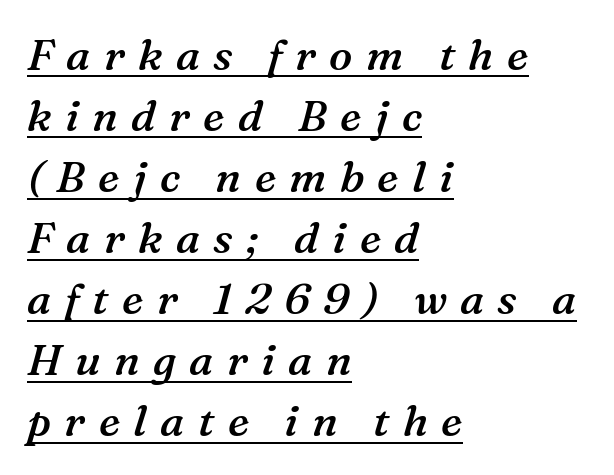
{"serif": "yes", "italic": "yes", "lean": "right", "slant_degrees": 16, "bold": "semi", "weight": "semibold", "width": "normal", "stroke_contrast": "medium", "x_height": "medium", "monospaced": "no", "underline": "yes", "align": "left", "line_spacing": "normal", "line_spacing_ratio": 1.42, "letter_spacing": "wide", "letter_spacing_em": 0.31, "glyph_px": 43}
